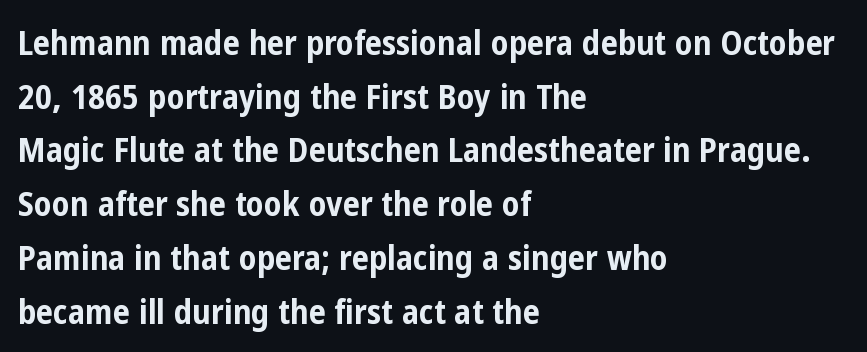
Q: Is the text bold? A: Yes.
Q: Is the text italic (slanted)? A: No, it is upright.
Q: Is the typeface a serif or a sans-serif typeface? A: Sans-serif.
Q: Is the text underlined? A: No.
Q: How is the paragraph aligned? A: Left-aligned.
Q: Is the spacing between letters normal or unusually wide? A: Normal.
Q: Is the spacing between lines tight, normal or loose? A: Normal.
Q: Width (condensed, normal, or wide)? A: Condensed.
Q: Stroke contrast? A: Low.
Q: x-height? A: Medium.
Q: Monospaced? A: No.
